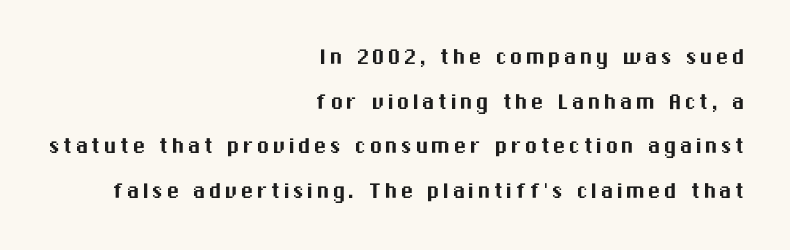
The image shows 26 px text type, upright; set right-aligned, line spacing 1.72x, not underlined.
